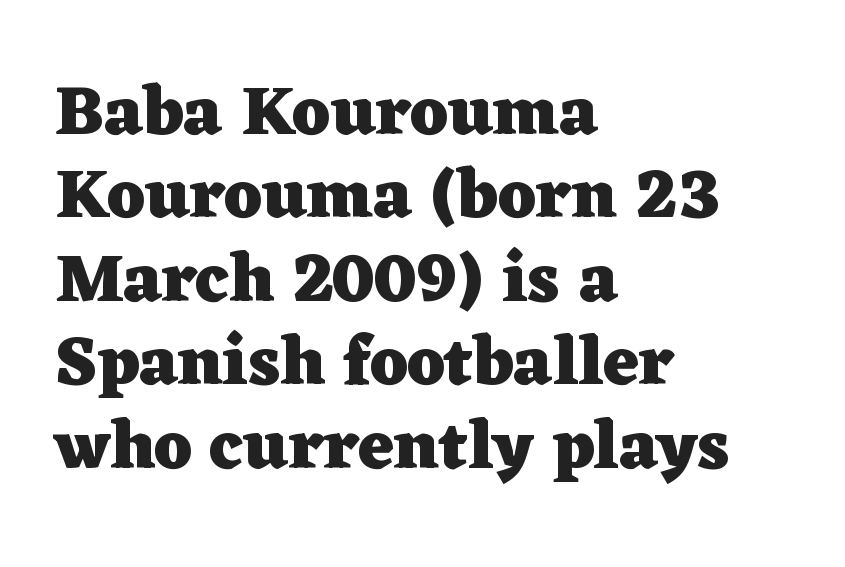
The image shows 69 px heavy, wide serif type, upright; set left-aligned, line spacing 1.21x, normal letter spacing, not underlined; low stroke contrast and a medium x-height.
